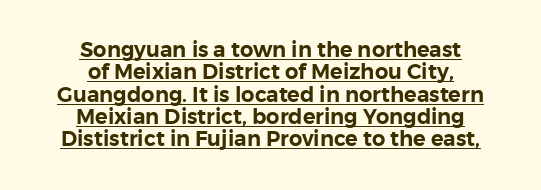
Q: Is the text italic (slanted)? A: No, it is upright.
Q: Is the text underlined? A: Yes.
Q: How is the paragraph aligned? A: Centered.
Q: Is the spacing between letters normal or unusually wide? A: Normal.
Q: Is the spacing between lines tight, normal or loose? A: Tight.
